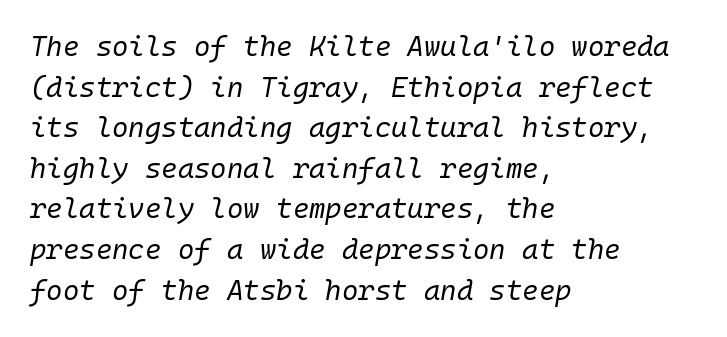
The line texture is even and compact thanks to regular tracking. The rendering applies a slant to the glyphs. The passage shown is typed in a monospace face where columns stay perfectly aligned. Leftover space on each line is placed entirely after the last word.
